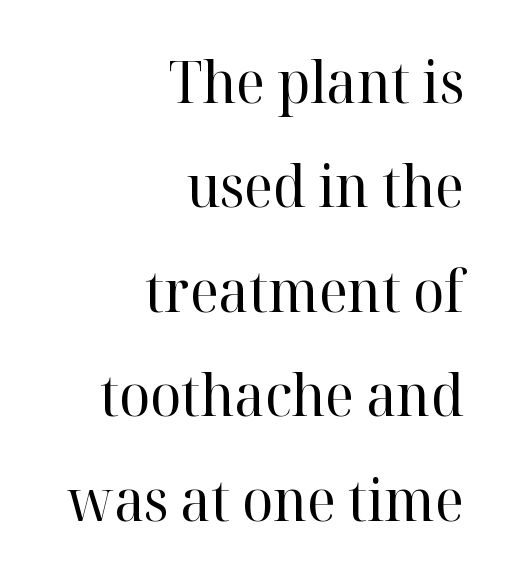
{"serif": "yes", "italic": "no", "bold": "no", "weight": "regular", "width": "normal", "stroke_contrast": "high", "x_height": "medium", "monospaced": "no", "underline": "no", "align": "right", "line_spacing_ratio": 1.8, "letter_spacing": "normal", "letter_spacing_em": 0.0, "glyph_px": 58}
